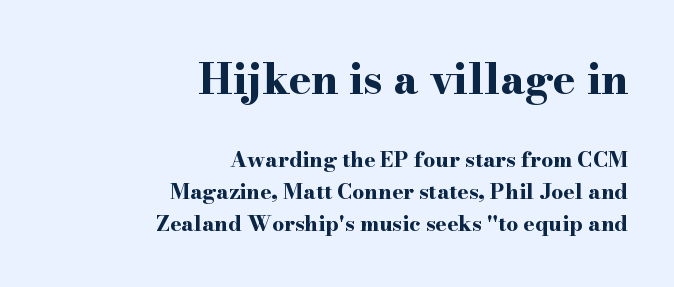
The image shows 42 px bold, wide serif type, upright; set right-aligned, normal line spacing (1.52x), normal letter spacing, not underlined; the first (top) block is 2.0x larger; high stroke contrast and a small x-height.
